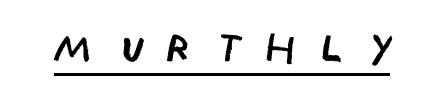
Q: Is the text bold? A: No.
Q: Is the typeface a serif or a sans-serif typeface? A: Sans-serif.
Q: Is the text underlined? A: Yes.
Q: Is the spacing between letters normal or unusually wide? A: Unusually wide.
Q: Width (condensed, normal, or wide)? A: Condensed.
Q: Stroke contrast? A: Low.
Q: x-height? A: Large.
Q: Monospaced? A: No.
